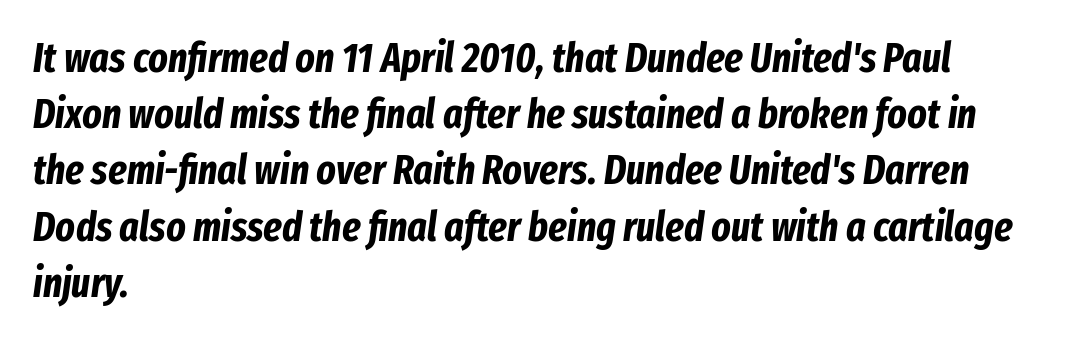
{"italic": "yes", "lean": "right", "slant_degrees": 8, "bold": "yes", "weight": "bold", "width": "condensed", "stroke_contrast": "low", "x_height": "medium", "monospaced": "no", "underline": "no", "align": "left", "line_spacing": "normal", "line_spacing_ratio": 1.37, "letter_spacing": "normal", "letter_spacing_em": 0.0, "glyph_px": 41}
